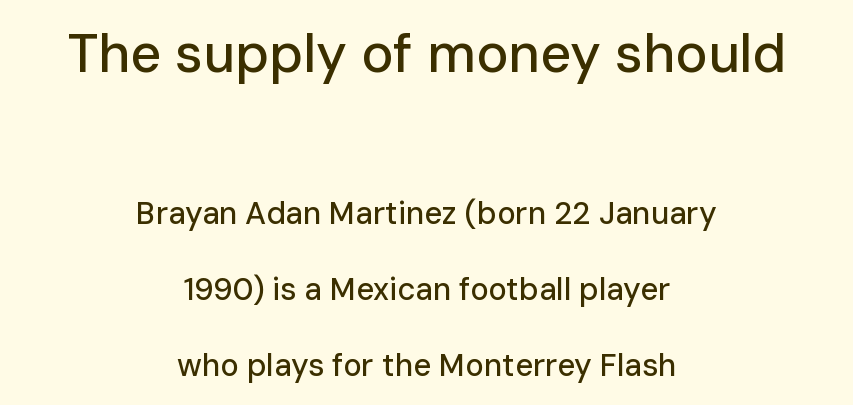
These lines stack symmetrically, like a column narrowing and widening about its center. The designer dialed line spacing up above the default. Grotesque or geometric, the face here clearly has no serifs. Each letter keeps its own natural width here, so spacing adapts to shape.
